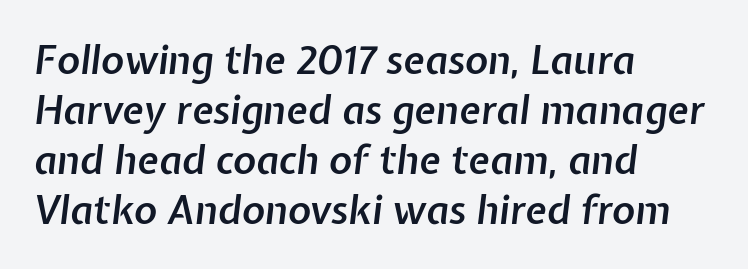
The image shows 39 px semibold type, italic (leaning right); set left-aligned, normal line spacing (1.28x), normal letter spacing, not underlined; low stroke contrast and a medium x-height.
